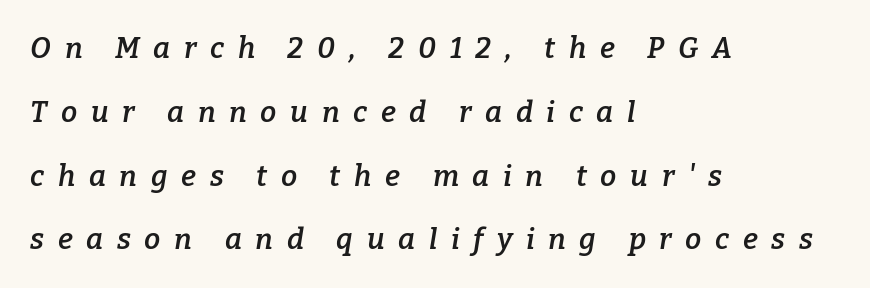
Q: Is the text bold? A: Semi-bold.
Q: Is the text italic (slanted)? A: Yes, it leans right by about 9 degrees.
Q: Is the typeface a serif or a sans-serif typeface? A: Serif.
Q: Is the text underlined? A: No.
Q: How is the paragraph aligned? A: Left-aligned.
Q: Is the spacing between letters normal or unusually wide? A: Unusually wide.
Q: Is the spacing between lines tight, normal or loose? A: Loose.
Q: Width (condensed, normal, or wide)? A: Normal.
Q: Stroke contrast? A: Low.
Q: x-height? A: Medium.
Q: Monospaced? A: No.
